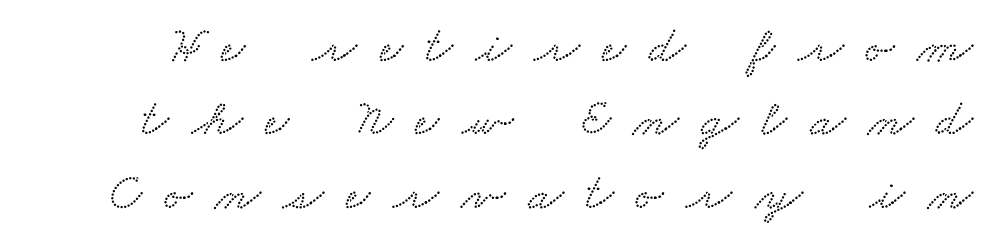
The image shows 52 px wide serif type; set normal line spacing (1.41x), unusually wide letter spacing (+0.44 em), not underlined; low stroke contrast and a small x-height.
